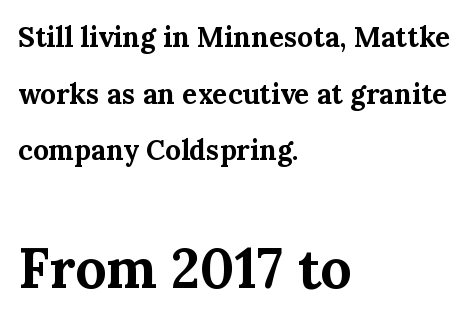
The image shows 55 px bold serif type, upright; set left-aligned, loose line spacing (2.02x), normal letter spacing, not underlined; the second (bottom) block is 1.96x larger; medium stroke contrast and a medium x-height.
